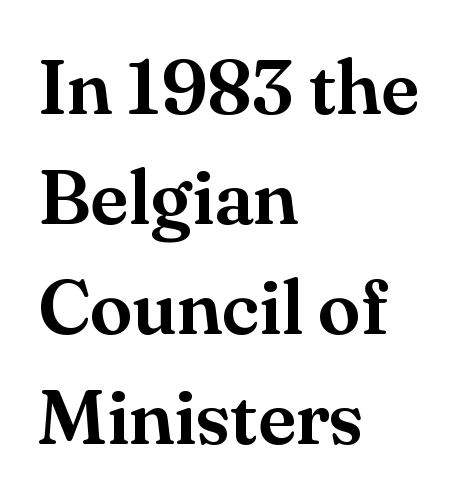
{"serif": "yes", "italic": "no", "width": "normal", "stroke_contrast": "medium", "x_height": "small", "monospaced": "no", "underline": "no", "align": "left", "line_spacing": "normal", "line_spacing_ratio": 1.43, "letter_spacing": "normal", "letter_spacing_em": 0.0, "glyph_px": 77}
